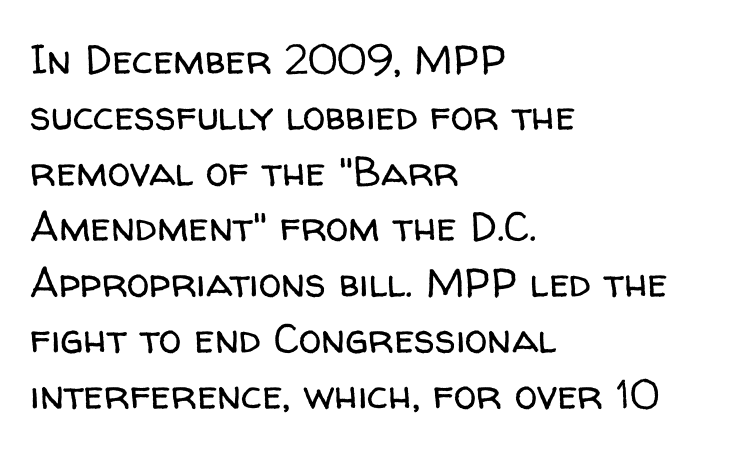
The image shows 41 px regular-weight sans-serif type, upright; set left-aligned, normal line spacing (1.36x), normal letter spacing, not underlined; low stroke contrast and a medium x-height.
